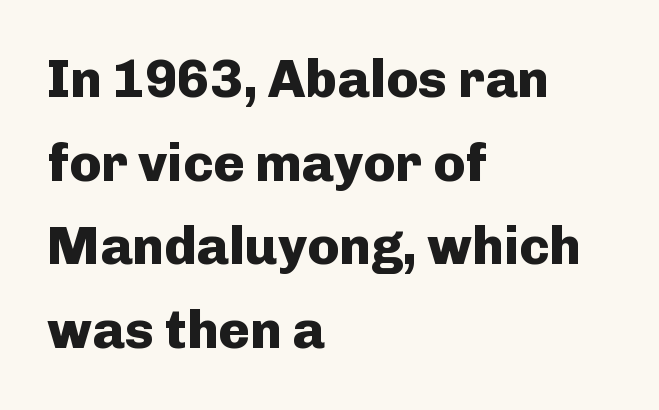
{"serif": "no", "italic": "no", "bold": "yes", "weight": "heavy", "width": "normal", "stroke_contrast": "low", "x_height": "medium", "monospaced": "no", "underline": "no", "align": "left", "line_spacing": "normal", "line_spacing_ratio": 1.58, "letter_spacing": "normal", "letter_spacing_em": 0.0, "glyph_px": 53}
